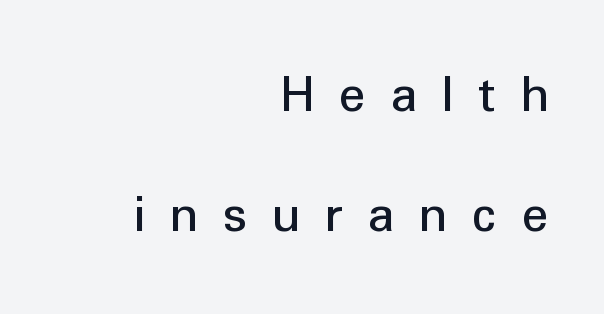
Q: Is the text bold? A: No.
Q: Is the text italic (slanted)? A: No, it is upright.
Q: Is the typeface a serif or a sans-serif typeface? A: Sans-serif.
Q: Is the text underlined? A: No.
Q: How is the paragraph aligned? A: Right-aligned.
Q: Is the spacing between letters normal or unusually wide? A: Unusually wide.
Q: Is the spacing between lines tight, normal or loose? A: Loose.
Q: Width (condensed, normal, or wide)? A: Normal.
Q: Stroke contrast? A: Low.
Q: x-height? A: Medium.
Q: Monospaced? A: No.
